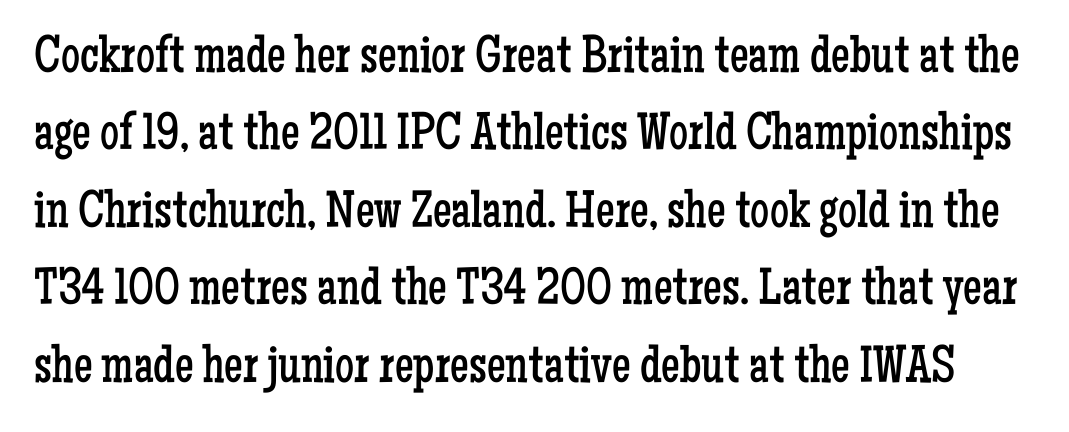
These lines keep a tight, regular rhythm from letter to letter. The characters display serif detailing at their extremities. Every character sits straight up, as roman type does. These lines are rendered in a variable-pitch font.
